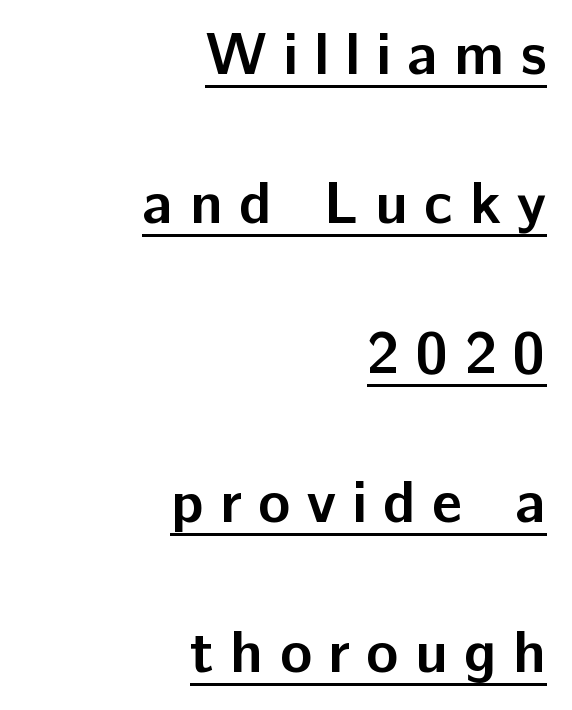
Honestly, the letter spacing is so wide it's the main thing you notice. A rule runs beneath these lines of type. Typographic density is high because the face is bold. Posture: straight, roman, zero tilt. Here the designer chose a conventional face with non-uniform glyph widths.
